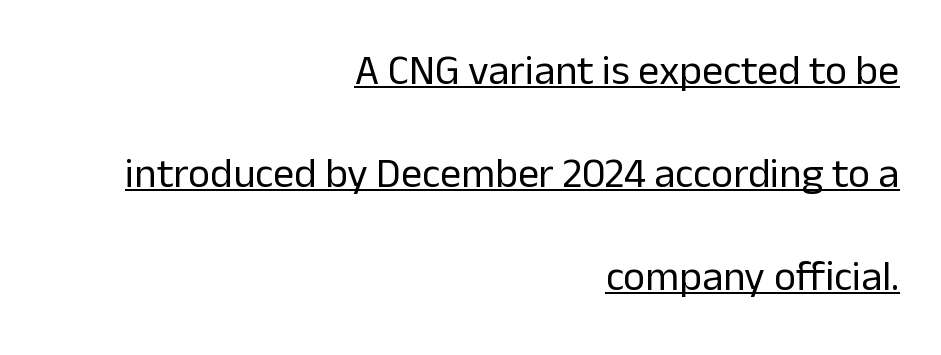
{"serif": "no", "italic": "no", "bold": "no", "weight": "regular", "width": "normal", "stroke_contrast": "low", "x_height": "medium", "monospaced": "no", "underline": "yes", "align": "right", "line_spacing": "loose", "line_spacing_ratio": 2.45, "letter_spacing": "normal", "letter_spacing_em": 0.0, "glyph_px": 42}
